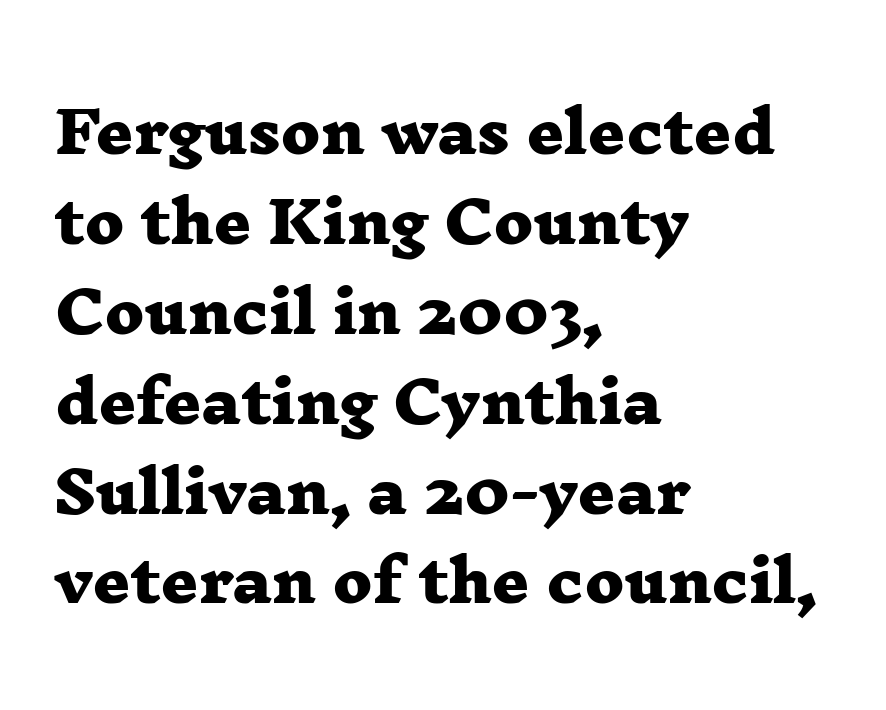
Horizontally, the lines are justified to the leading edge only. Standard letterfit; no display-style spreading of the glyphs. Type without underlining. Students, observe: this is what conventionally led text looks like. Is this a sans? No — the strokes have serifs. The glyphs have the mass of a bold cut.
